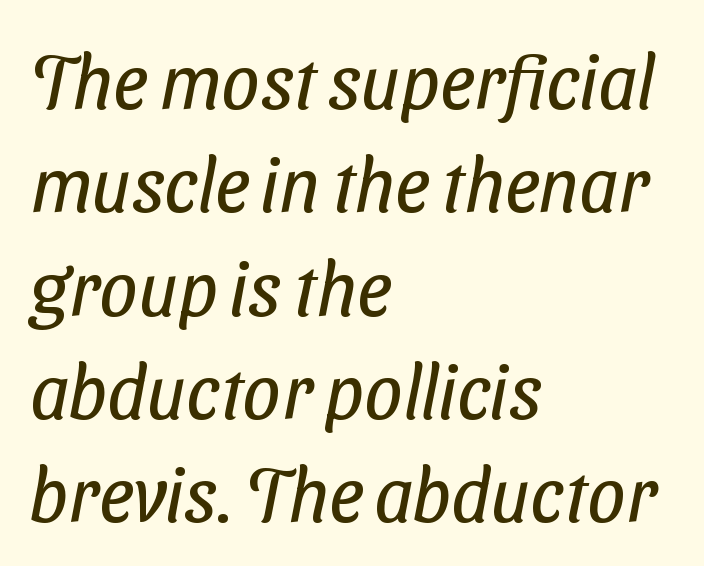
Q: Is the text bold? A: No.
Q: Is the typeface a serif or a sans-serif typeface? A: Sans-serif.
Q: Is the text underlined? A: No.
Q: How is the paragraph aligned? A: Left-aligned.
Q: Is the spacing between letters normal or unusually wide? A: Normal.
Q: Is the spacing between lines tight, normal or loose? A: Normal.
Q: Width (condensed, normal, or wide)? A: Condensed.
Q: Stroke contrast? A: Low.
Q: x-height? A: Medium.
Q: Monospaced? A: No.
